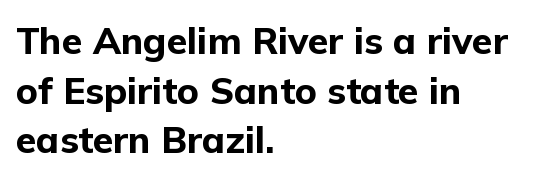
A normal amount of white space separates one row of letters from the next. The strip under each line holds only bare page. The lettering stays uniformly vertical, giving the passage a roman look. A typesetter would call this zero additional tracking. A typesetter would call this proportional, since set widths differ per character.
